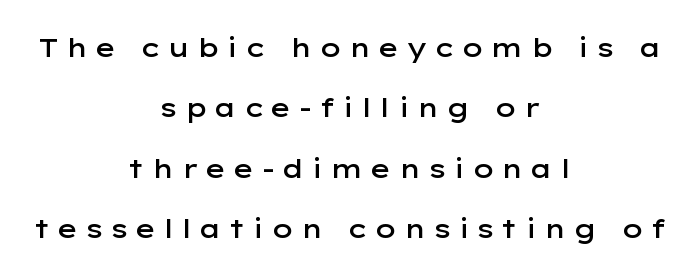
Q: Is the text bold? A: Semi-bold.
Q: Is the text italic (slanted)? A: No, it is upright.
Q: Is the text underlined? A: No.
Q: How is the paragraph aligned? A: Centered.
Q: Is the spacing between letters normal or unusually wide? A: Unusually wide.
Q: Is the spacing between lines tight, normal or loose? A: Loose.
